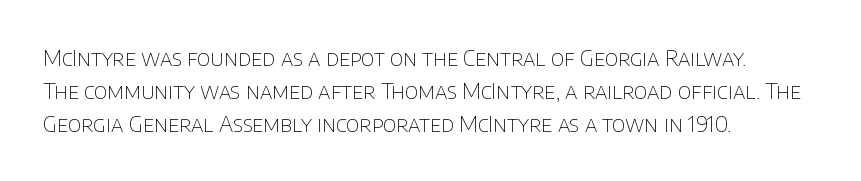
Tall strokes in this sample are plumb rather than angled. Weight: regular or lighter. Tracking value appears to be zero — textbook default spacing. The passage shown stacks its lines at a standard gap. The lines in this sample share a left origin and differ only in where they stop. Anything drawn beneath the words? Only blank space.
